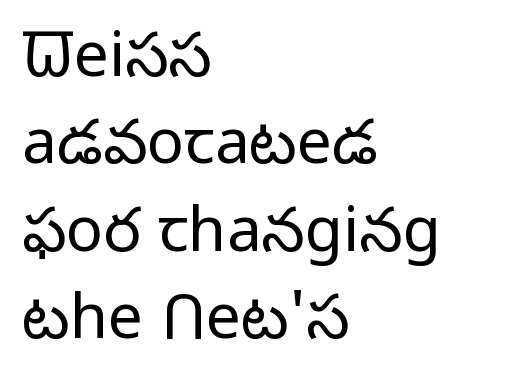
{"serif": "no", "italic": "no", "bold": "no", "weight": "light", "width": "normal", "stroke_contrast": "low", "x_height": "medium", "monospaced": "no", "underline": "no", "align": "left", "line_spacing": "normal", "line_spacing_ratio": 1.41, "letter_spacing": "normal", "letter_spacing_em": 0.0, "glyph_px": 62}
